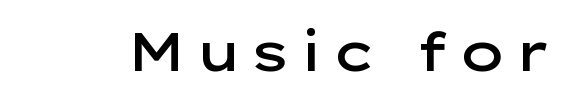
Spacing verdict: proportional, widths tailored to each character. You can tell from the bare stems that sans-serif type was used. Firm but not heavy-handed strokes: this text is semibold. Any mark beneath the type? The region is blank. Every stem runs plumb, perpendicular to the baseline.
